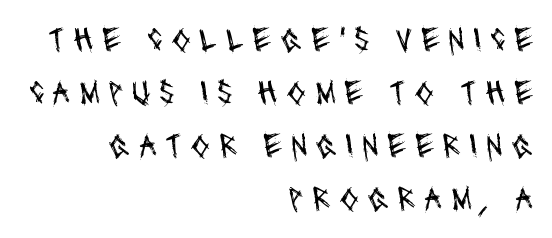
Q: Is the text bold? A: No.
Q: Is the typeface a serif or a sans-serif typeface? A: Sans-serif.
Q: Is the text underlined? A: No.
Q: How is the paragraph aligned? A: Right-aligned.
Q: Is the spacing between letters normal or unusually wide? A: Unusually wide.
Q: Is the spacing between lines tight, normal or loose? A: Normal.
Q: Width (condensed, normal, or wide)? A: Condensed.
Q: Stroke contrast? A: Medium.
Q: x-height? A: Large.
Q: Monospaced? A: No.
